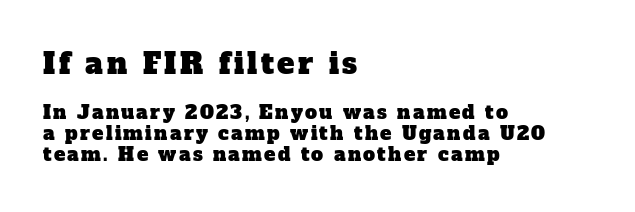
Q: Is the typeface a serif or a sans-serif typeface? A: Serif.
Q: Is the text underlined? A: No.
Q: How is the paragraph aligned? A: Left-aligned.
Q: Is the spacing between lines tight, normal or loose? A: Tight.
Q: Which block of text is set in a larger size, the first (top) or the second (bottom)? A: The first (top) one.
Q: Width (condensed, normal, or wide)? A: Normal.
Q: Stroke contrast? A: Low.
Q: x-height? A: Medium.
Q: Monospaced? A: No.
